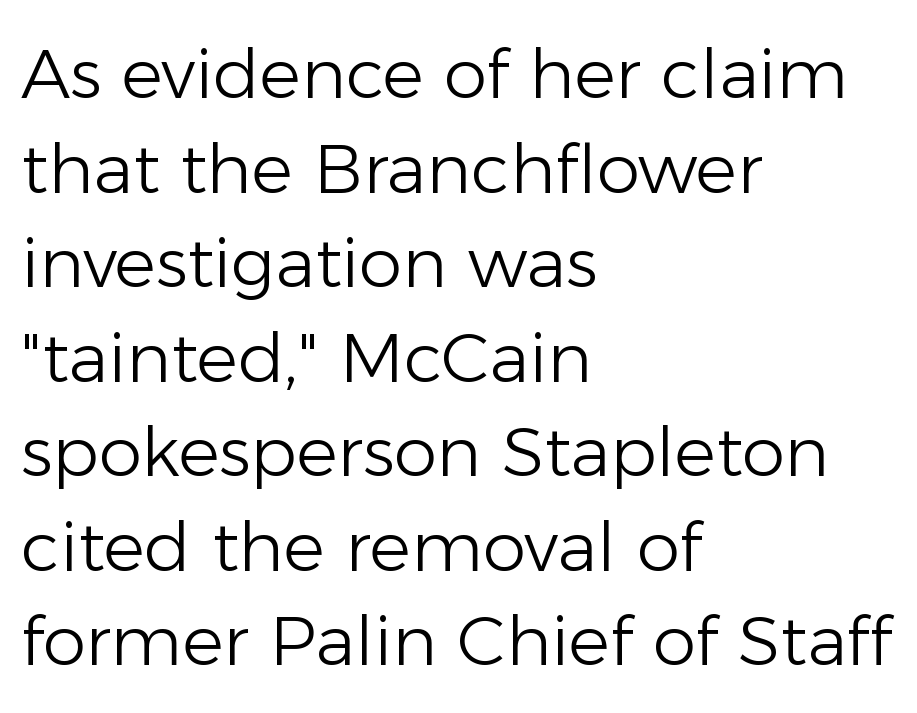
{"serif": "no", "italic": "no", "bold": "no", "weight": "light", "width": "normal", "stroke_contrast": "low", "x_height": "medium", "monospaced": "no", "underline": "no", "align": "left", "line_spacing": "normal", "line_spacing_ratio": 1.37, "letter_spacing": "normal", "letter_spacing_em": 0.0, "glyph_px": 69}
